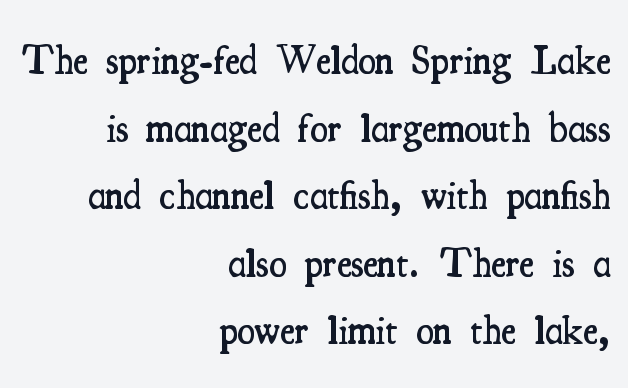
Q: Is the text bold? A: Semi-bold.
Q: Is the text italic (slanted)? A: No, it is upright.
Q: Is the typeface a serif or a sans-serif typeface? A: Serif.
Q: Is the text underlined? A: No.
Q: How is the paragraph aligned? A: Right-aligned.
Q: Is the spacing between letters normal or unusually wide? A: Normal.
Q: Is the spacing between lines tight, normal or loose? A: Normal.
Q: Width (condensed, normal, or wide)? A: Condensed.
Q: Stroke contrast? A: Medium.
Q: x-height? A: Small.
Q: Monospaced? A: No.
